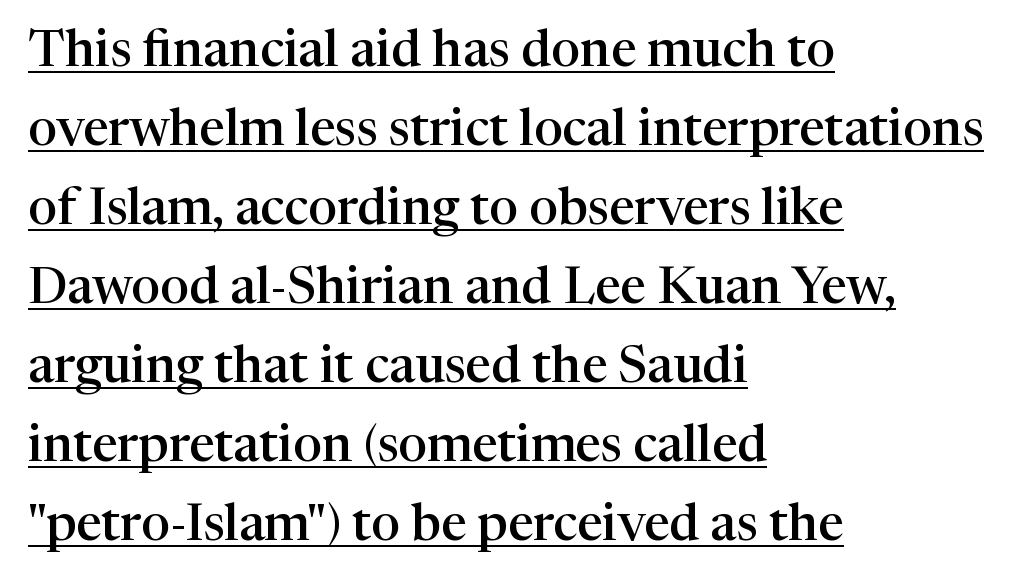
{"serif": "yes", "italic": "no", "bold": "semi", "weight": "semibold", "width": "normal", "stroke_contrast": "high", "x_height": "medium", "monospaced": "no", "underline": "yes", "align": "left", "line_spacing": "normal", "line_spacing_ratio": 1.55, "letter_spacing": "normal", "letter_spacing_em": 0.0, "glyph_px": 51}
